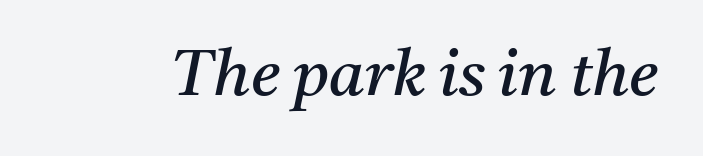
{"serif": "yes", "italic": "yes", "lean": "right", "slant_degrees": 11, "bold": "no", "weight": "regular", "width": "normal", "stroke_contrast": "medium", "x_height": "medium", "monospaced": "no", "underline": "no", "letter_spacing": "normal", "letter_spacing_em": 0.0, "glyph_px": 65}
